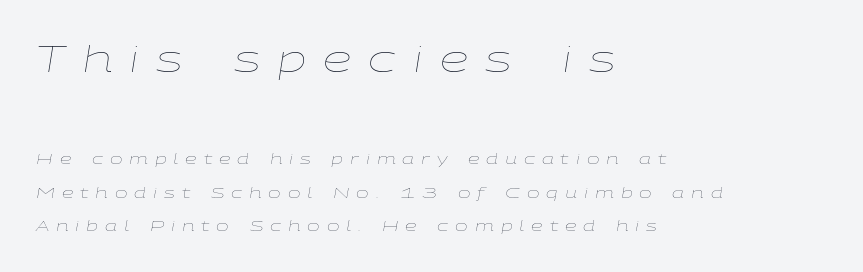
Stems and bowls with no extra thickness — not bold. These two chunks differ in scale, with the top chunk taking the larger measure. An italicized treatment has been applied to the whole sample. Substantial extra tracking has been applied to these lines. This rendering features lettering with no underline.
